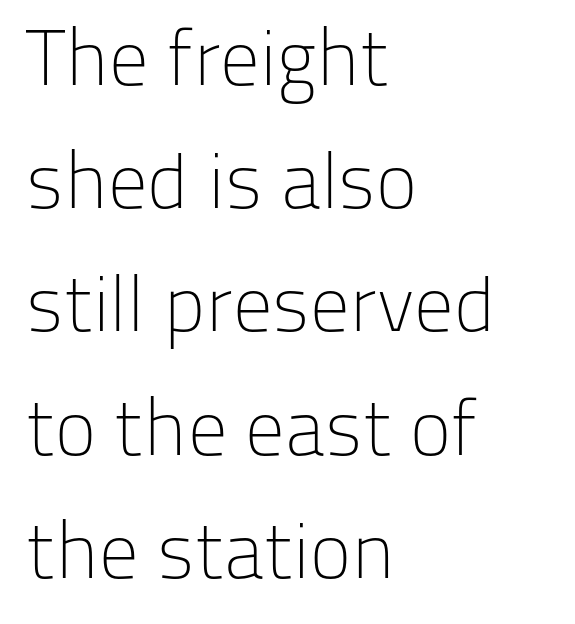
The image shows 78 px light sans-serif type, upright; set left-aligned, normal line spacing (1.58x), normal letter spacing, not underlined; low stroke contrast and a medium x-height.
